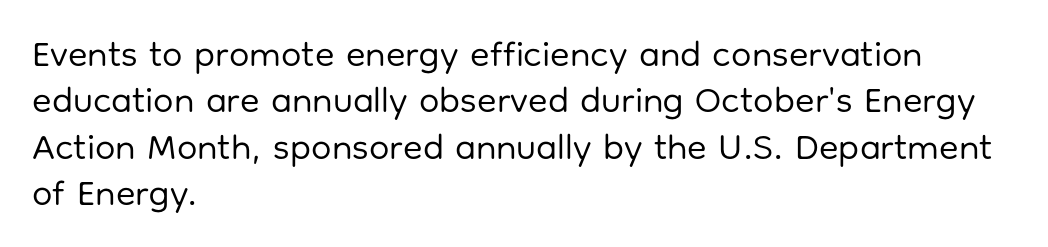
The image shows 36 px regular-weight sans-serif type, upright; set left-aligned, normal line spacing (1.29x), normal letter spacing, not underlined; low stroke contrast and a medium x-height.
